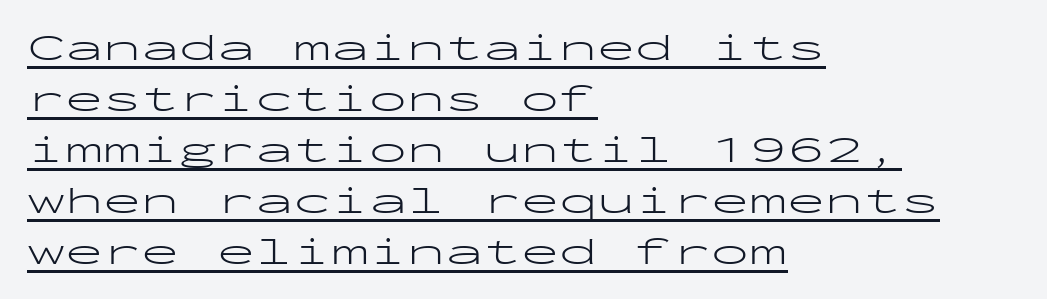
These glyphs show unthickened strokes, regular width or finer. Looks like someone drew a line under every word here. These lines were composed using upright roman letters. Is the block centered? No — it sits flush against the left margin.
